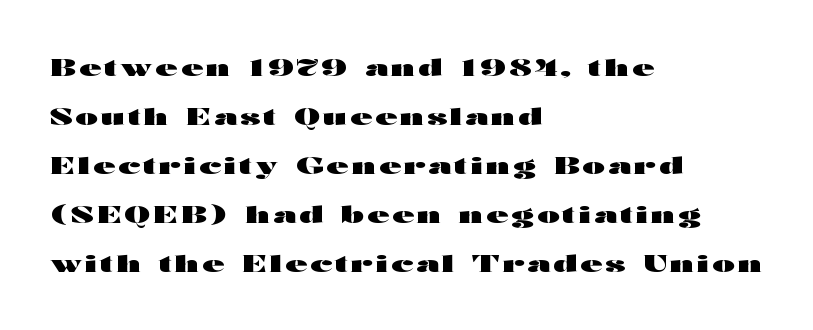
{"italic": "no", "bold": "yes", "underline": "no", "align": "left", "line_spacing": "loose", "line_spacing_ratio": 2.04, "glyph_px": 24}
